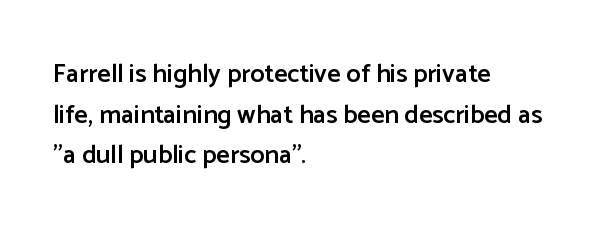
Q: Is the text bold? A: Semi-bold.
Q: Is the text italic (slanted)? A: No, it is upright.
Q: Is the text underlined? A: No.
Q: How is the paragraph aligned? A: Left-aligned.
Q: Is the spacing between letters normal or unusually wide? A: Normal.
Q: Is the spacing between lines tight, normal or loose? A: Normal.
